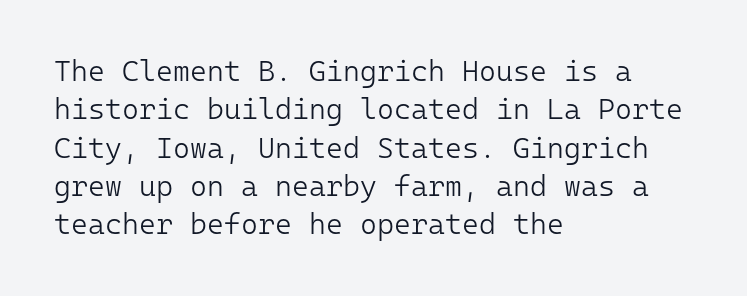
The typography opts for an upright posture over an oblique one. Note the uniform advance width — an 'i' takes as much space as an 'm'. Interline gaps are of average width in this sample. The rendering anchors every line to the left-hand side. In terms of letterform style, serifs are entirely absent.
